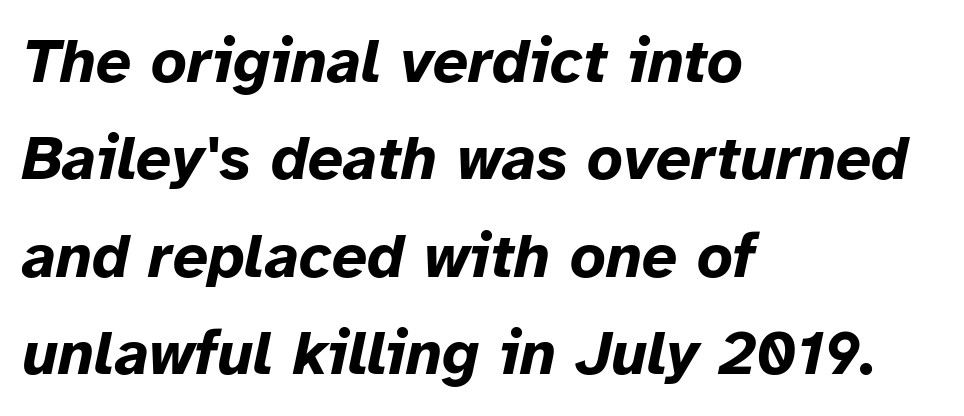
These lines sit exactly where default settings would place them. Words float on clear page, feet unadorned. Strokes here are thick enough to call this a true bold. The specimen reads as italic at a glance. A typesetter would call this proportional, since set widths differ per character.
